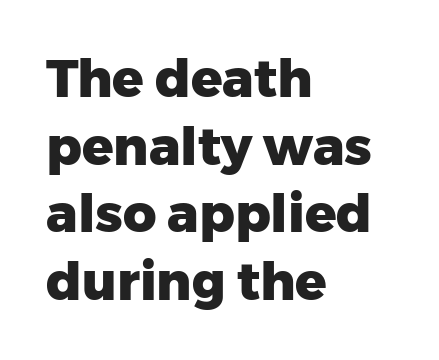
{"serif": "no", "italic": "no", "bold": "yes", "weight": "heavy", "width": "normal", "stroke_contrast": "low", "x_height": "medium", "monospaced": "no", "underline": "no", "align": "left", "line_spacing": "normal", "line_spacing_ratio": 1.3, "letter_spacing": "normal", "letter_spacing_em": 0.0, "glyph_px": 52}
